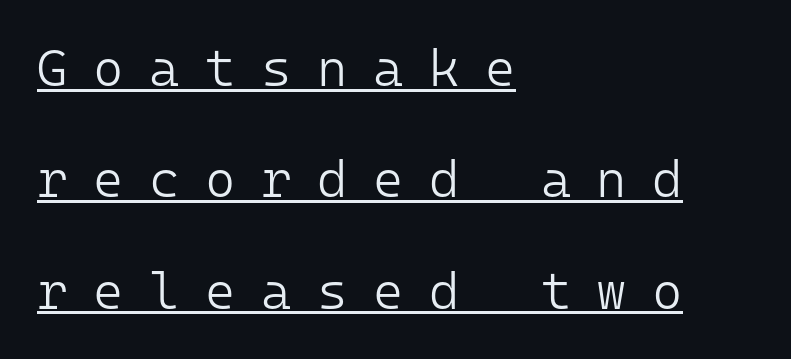
Q: Is the text bold? A: No.
Q: Is the text italic (slanted)? A: No, it is upright.
Q: Is the typeface a serif or a sans-serif typeface? A: Sans-serif.
Q: Is the text underlined? A: Yes.
Q: How is the paragraph aligned? A: Left-aligned.
Q: Is the spacing between letters normal or unusually wide? A: Unusually wide.
Q: Is the spacing between lines tight, normal or loose? A: Loose.
Q: Width (condensed, normal, or wide)? A: Normal.
Q: Stroke contrast? A: Low.
Q: x-height? A: Medium.
Q: Monospaced? A: Yes.
